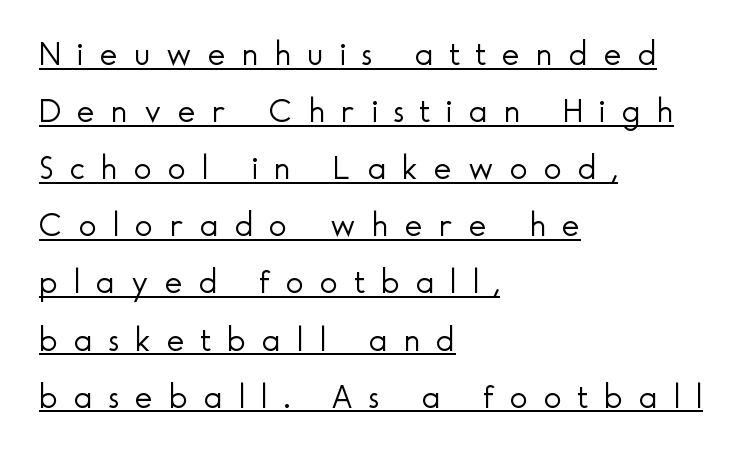
The image shows 34 px light sans-serif type, upright; set left-aligned, normal line spacing (1.68x), unusually wide letter spacing (+0.47 em), underlined; a small x-height.
